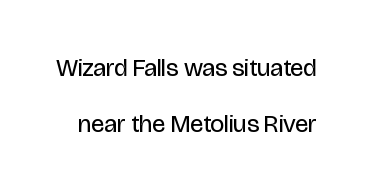
{"italic": "no", "bold": "no", "underline": "no", "line_spacing": "loose", "line_spacing_ratio": 2.25, "letter_spacing": "normal", "letter_spacing_em": 0.0, "glyph_px": 25}
